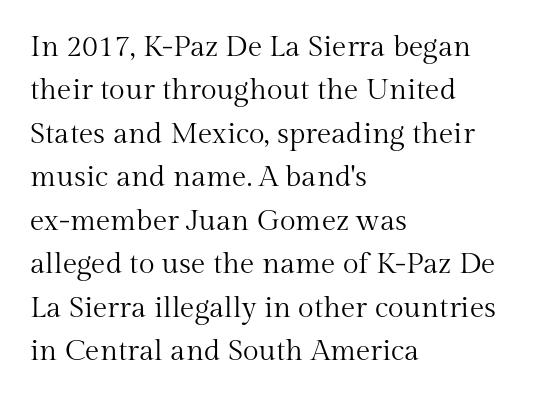
{"serif": "yes", "italic": "no", "bold": "no", "weight": "regular", "width": "normal", "stroke_contrast": "medium", "x_height": "medium", "monospaced": "no", "underline": "no", "align": "left", "line_spacing": "normal", "line_spacing_ratio": 1.5, "letter_spacing": "normal", "letter_spacing_em": 0.0, "glyph_px": 29}
